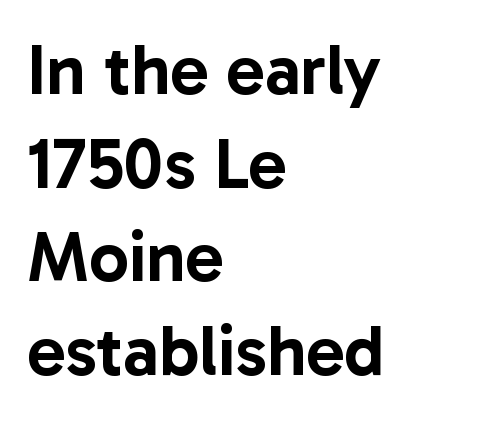
A student would call this left alignment; a typographer would say flush left, rag right. Check under the words: just untouched page. The space between consecutive lines is moderate. Nope, not italic — everything's standing straight. Honestly, the letter spacing is just normal — you wouldn't notice it. The letters carry no serifs — their stems end cleanly without finishing strokes.
